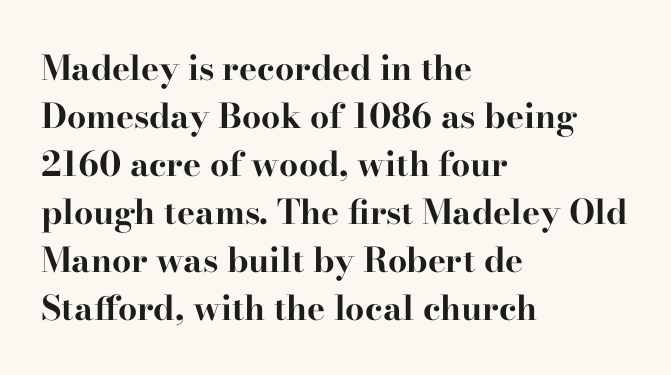
The image shows 34 px bold, wide serif type, upright; set left-aligned, normal line spacing (1.41x), normal letter spacing, not underlined; high stroke contrast and a small x-height.
